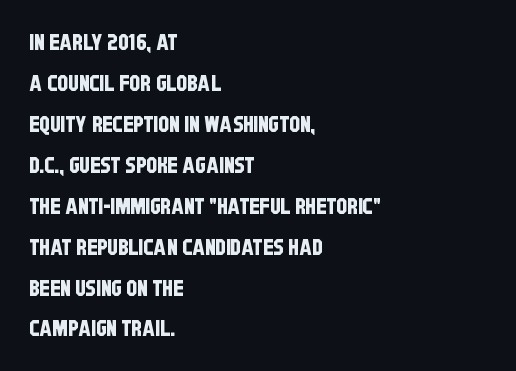
Type without underlining. How are the letters spaced? Ordinarily, with no added tracking. The compositor pushed each line to the left boundary.
